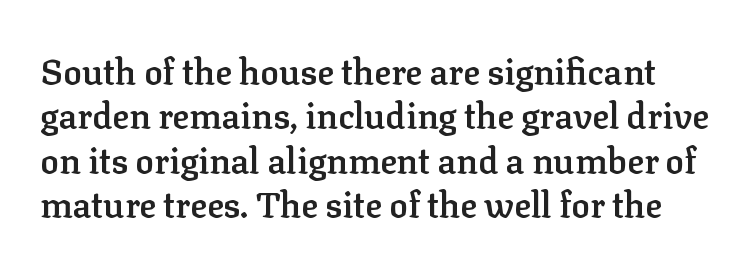
Q: Is the text bold? A: Semi-bold.
Q: Is the text italic (slanted)? A: No, it is upright.
Q: Is the typeface a serif or a sans-serif typeface? A: Serif.
Q: Is the text underlined? A: No.
Q: Is the spacing between letters normal or unusually wide? A: Normal.
Q: Is the spacing between lines tight, normal or loose? A: Normal.
Q: Width (condensed, normal, or wide)? A: Normal.
Q: Stroke contrast? A: Low.
Q: x-height? A: Medium.
Q: Monospaced? A: No.
